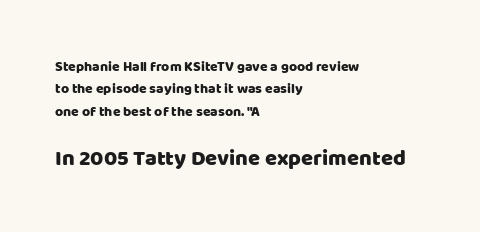
Q: Is the text italic (slanted)? A: No, it is upright.
Q: Is the text underlined? A: No.
Q: How is the paragraph aligned? A: Left-aligned.
Q: Is the spacing between letters normal or unusually wide? A: Normal.
Q: Is the spacing between lines tight, normal or loose? A: Normal.
Q: Which block of text is set in a larger size, the first (top) or the second (bottom)? A: The second (bottom) one.
